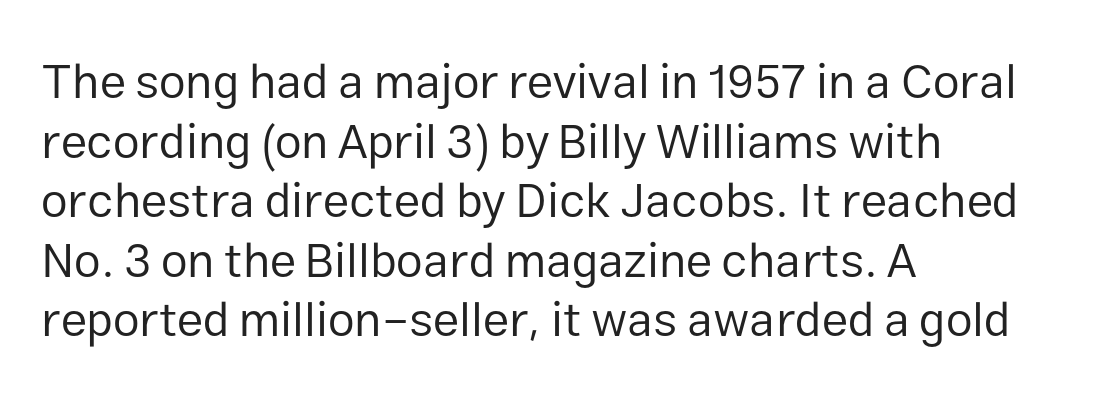
{"serif": "no", "italic": "no", "bold": "no", "weight": "regular", "width": "normal", "stroke_contrast": "low", "x_height": "medium", "monospaced": "no", "underline": "no", "align": "left", "line_spacing_ratio": 1.24, "letter_spacing": "normal", "letter_spacing_em": 0.0, "glyph_px": 48}
